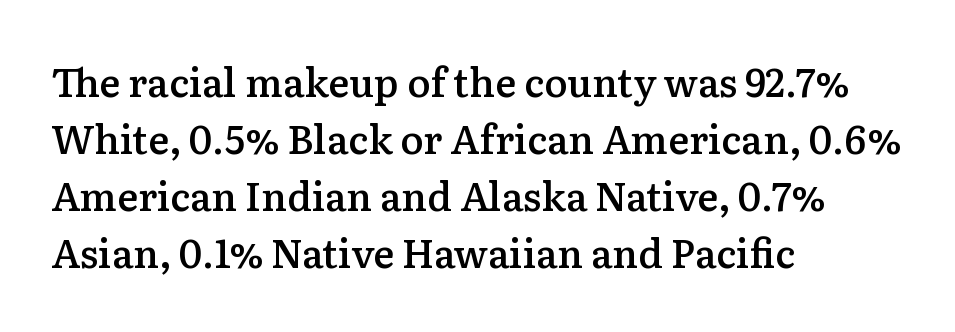
Q: Is the text bold? A: Semi-bold.
Q: Is the text italic (slanted)? A: No, it is upright.
Q: Is the typeface a serif or a sans-serif typeface? A: Serif.
Q: Is the text underlined? A: No.
Q: How is the paragraph aligned? A: Left-aligned.
Q: Is the spacing between letters normal or unusually wide? A: Normal.
Q: Is the spacing between lines tight, normal or loose? A: Normal.
Q: Width (condensed, normal, or wide)? A: Normal.
Q: Stroke contrast? A: Low.
Q: x-height? A: Medium.
Q: Monospaced? A: No.
